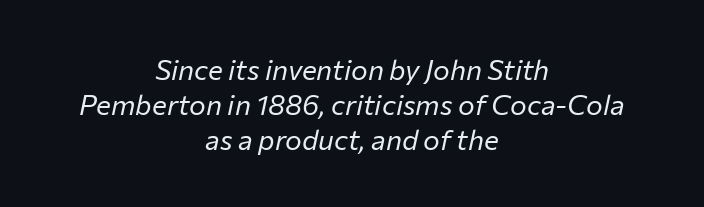
The image shows 28 px regular-weight type, italic (leaning right); set centered, normal line spacing (1.25x), normal letter spacing, not underlined; low stroke contrast and a medium x-height.
